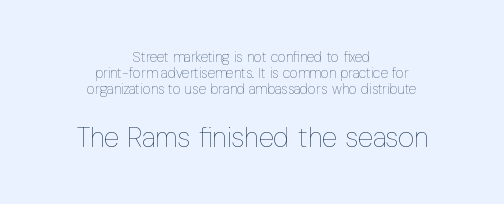
Q: Is the text bold? A: No.
Q: Is the text italic (slanted)? A: No, it is upright.
Q: Is the text underlined? A: No.
Q: How is the paragraph aligned? A: Centered.
Q: Is the spacing between letters normal or unusually wide? A: Normal.
Q: Is the spacing between lines tight, normal or loose? A: Tight.
Q: Which block of text is set in a larger size, the first (top) or the second (bottom)? A: The second (bottom) one.
Q: Width (condensed, normal, or wide)? A: Condensed.
Q: Stroke contrast? A: Low.
Q: x-height? A: Medium.
Q: Monospaced? A: No.
